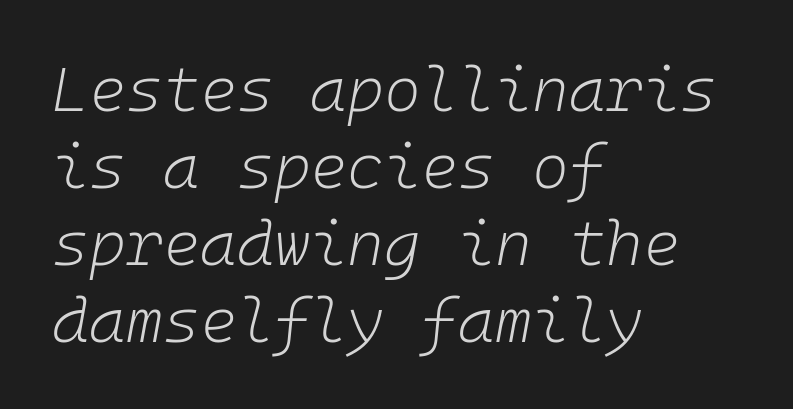
{"italic": "yes", "lean": "right", "slant_degrees": 10, "bold": "no", "weight": "light", "width": "normal", "stroke_contrast": "low", "x_height": "medium", "monospaced": "yes", "underline": "no", "align": "left", "line_spacing_ratio": 1.22, "letter_spacing": "normal", "letter_spacing_em": 0.0, "glyph_px": 63}
